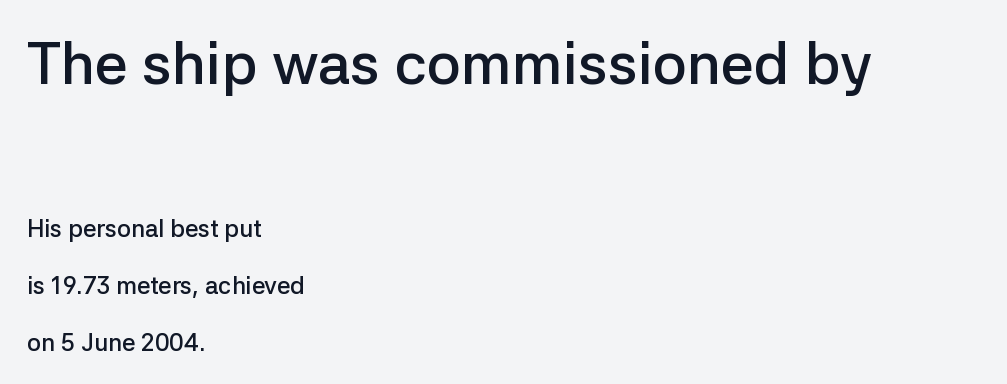
The specimen reads as upright at a glance. This rendering leaves character spacing at its baseline value. These lines are rendered in a variable-pitch font. Vertically, the passage feels expansive, rows floating well apart. Bigger letters appear in the top chunk; the bottom chunk is reduced. Descenders hang freely into open space.
